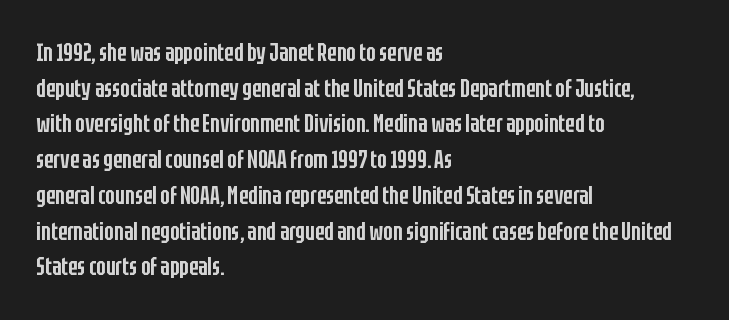
The image shows 25 px text type, upright; set left-aligned, normal line spacing (1.43x), normal letter spacing, not underlined.
